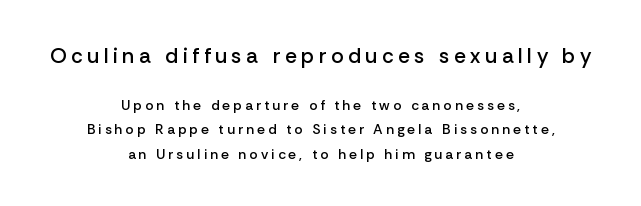
The passage shown is not underscored anywhere. Posture: straight, roman, zero tilt. This layout puts the oversized block above and the modest block below. The line texture is sparse and dotted thanks to wide tracking. The compositor balanced each line on the midline.
